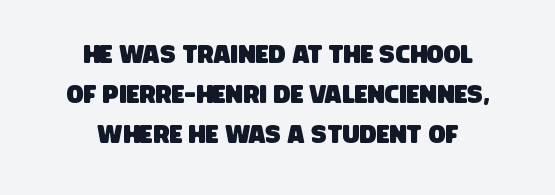
Q: Is the text underlined? A: No.
Q: How is the paragraph aligned? A: Centered.
Q: Is the spacing between letters normal or unusually wide? A: Normal.
Q: Is the spacing between lines tight, normal or loose? A: Normal.
